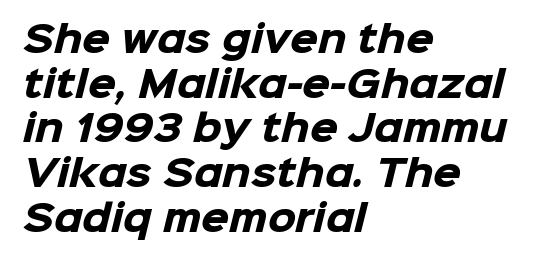
{"serif": "no", "bold": "yes", "weight": "heavy", "width": "normal", "stroke_contrast": "low", "x_height": "medium", "monospaced": "no", "underline": "no", "align": "left", "line_spacing_ratio": 1.24, "letter_spacing": "normal", "letter_spacing_em": 0.0, "glyph_px": 36}
